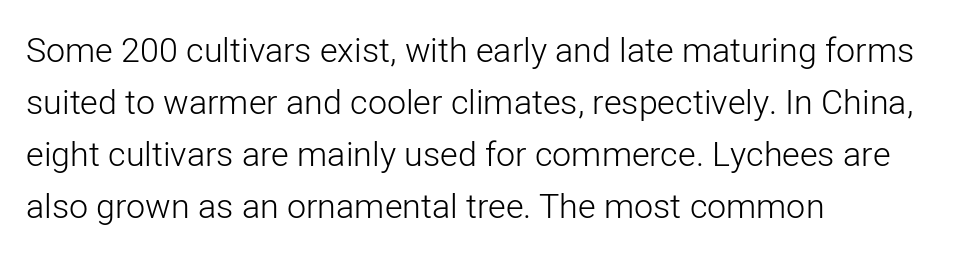
Q: Is the text bold? A: No.
Q: Is the text italic (slanted)? A: No, it is upright.
Q: Is the typeface a serif or a sans-serif typeface? A: Sans-serif.
Q: Is the text underlined? A: No.
Q: How is the paragraph aligned? A: Left-aligned.
Q: Is the spacing between letters normal or unusually wide? A: Normal.
Q: Is the spacing between lines tight, normal or loose? A: Normal.
Q: Width (condensed, normal, or wide)? A: Normal.
Q: Stroke contrast? A: Low.
Q: x-height? A: Medium.
Q: Monospaced? A: No.
